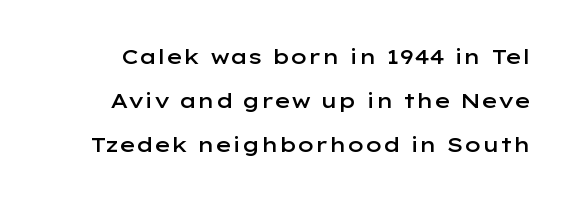
Q: Is the text bold? A: Semi-bold.
Q: Is the text italic (slanted)? A: No, it is upright.
Q: Is the text underlined? A: No.
Q: Is the spacing between letters normal or unusually wide? A: Normal.
Q: Is the spacing between lines tight, normal or loose? A: Loose.
